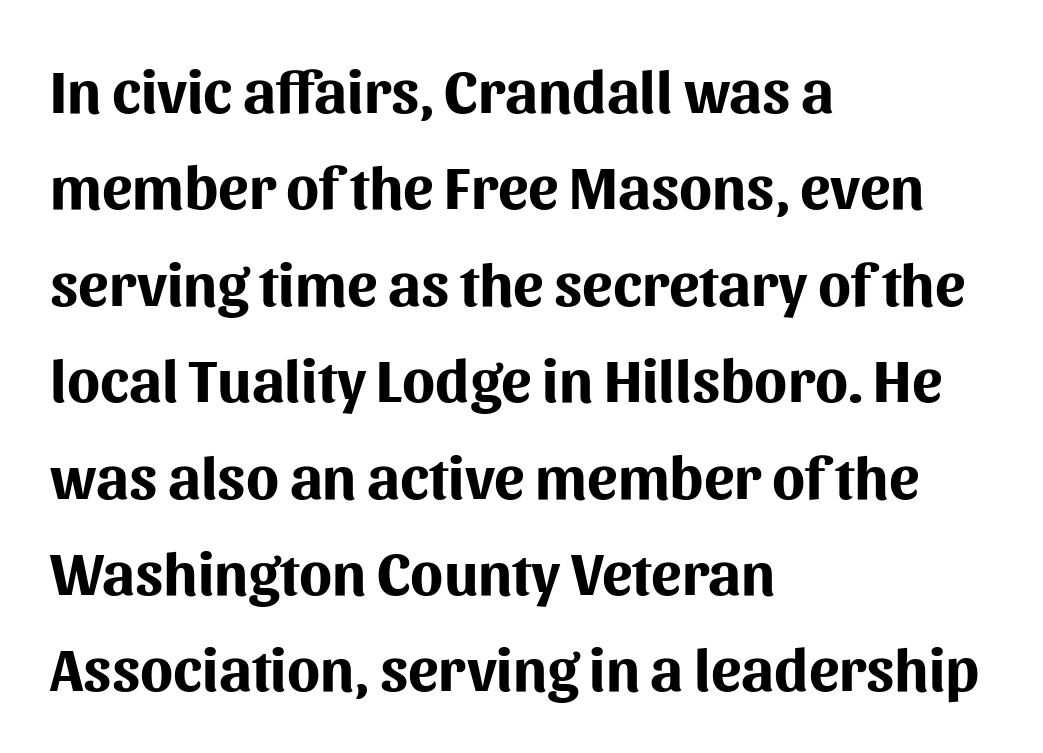
{"serif": "no", "italic": "no", "bold": "yes", "weight": "bold", "width": "normal", "stroke_contrast": "medium", "x_height": "medium", "monospaced": "no", "underline": "no", "align": "left", "line_spacing": "normal", "line_spacing_ratio": 1.58, "letter_spacing": "normal", "letter_spacing_em": 0.0, "glyph_px": 61}
